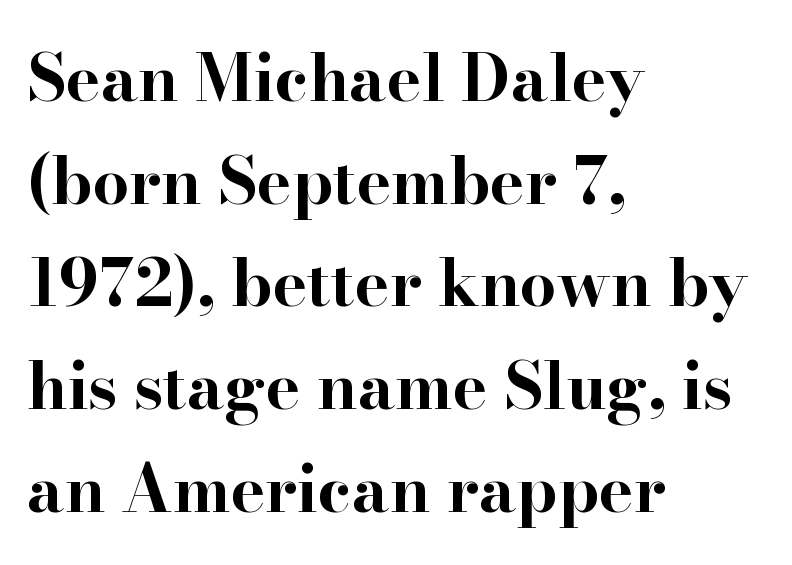
Students, observe: this is what conventionally led text looks like. The face used here is seriffed, in the tradition of book romans. Here the designer chose a conventional face with non-uniform glyph widths. Posture: straight, roman, zero tilt.
